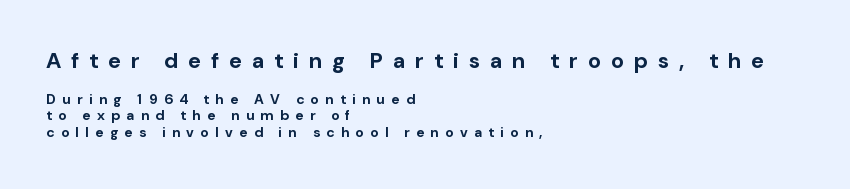
Q: Is the text bold? A: Yes.
Q: Is the text italic (slanted)? A: No, it is upright.
Q: Is the text underlined? A: No.
Q: How is the paragraph aligned? A: Left-aligned.
Q: Is the spacing between letters normal or unusually wide? A: Unusually wide.
Q: Which block of text is set in a larger size, the first (top) or the second (bottom)? A: The first (top) one.
